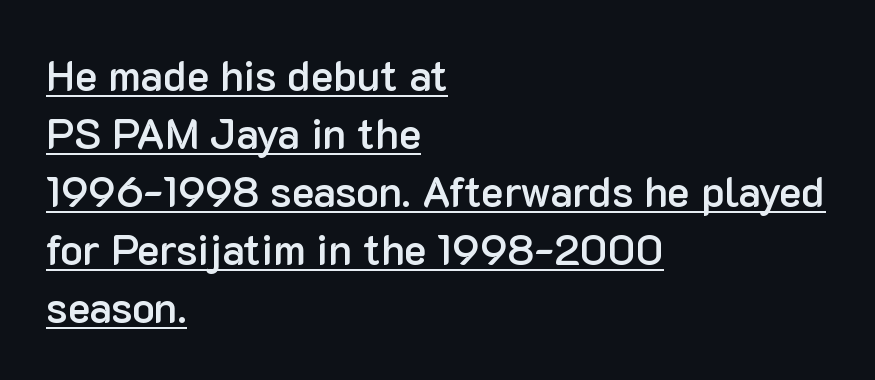
{"serif": "no", "italic": "no", "bold": "semi", "weight": "semibold", "width": "normal", "stroke_contrast": "low", "x_height": "medium", "monospaced": "no", "underline": "yes", "align": "left", "line_spacing": "normal", "line_spacing_ratio": 1.38, "letter_spacing": "normal", "letter_spacing_em": 0.0, "glyph_px": 42}
